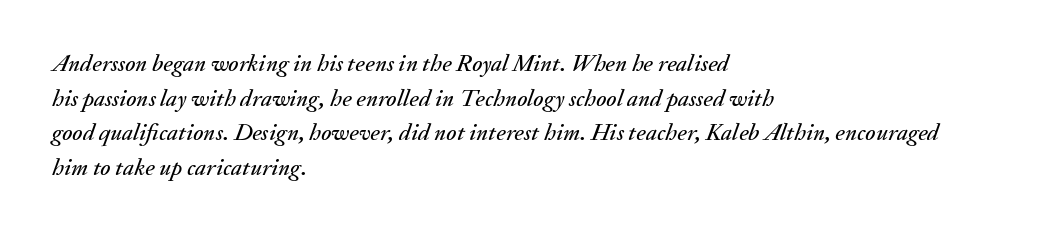
Q: Is the text italic (slanted)? A: Yes, it leans right by about 20 degrees.
Q: Is the text underlined? A: No.
Q: How is the paragraph aligned? A: Left-aligned.
Q: Is the spacing between letters normal or unusually wide? A: Normal.
Q: Is the spacing between lines tight, normal or loose? A: Normal.
